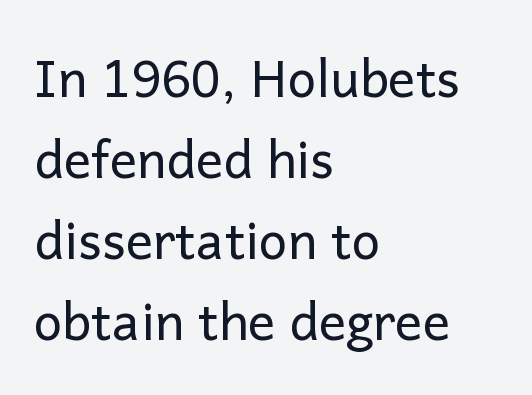
Q: Is the text bold? A: No.
Q: Is the text italic (slanted)? A: No, it is upright.
Q: Is the typeface a serif or a sans-serif typeface? A: Sans-serif.
Q: Is the text underlined? A: No.
Q: How is the paragraph aligned? A: Left-aligned.
Q: Is the spacing between letters normal or unusually wide? A: Normal.
Q: Is the spacing between lines tight, normal or loose? A: Normal.
Q: Width (condensed, normal, or wide)? A: Normal.
Q: Stroke contrast? A: Low.
Q: x-height? A: Medium.
Q: Monospaced? A: No.
